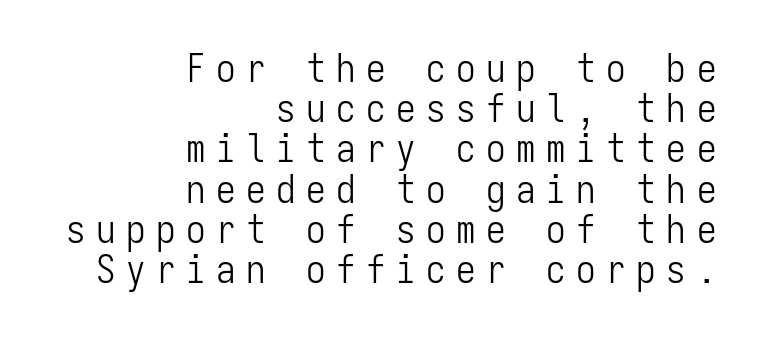
Display-style spreading of the glyphs; the letterfit is very open. The axis of the letterforms is exactly vertical. The leading is snug, giving the passage a crowded texture. This sample has the even, mechanical cadence of fixed-width lettering. Check under the words: just untouched page.
